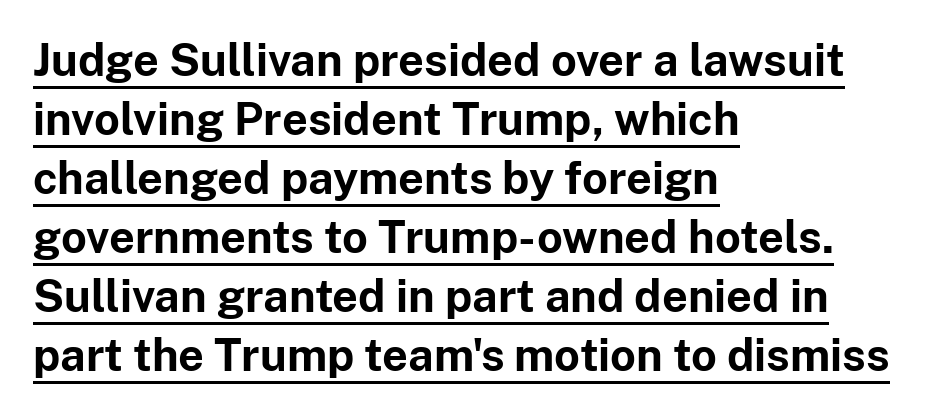
Like a heading marked for emphasis, these lines bear an underscore. What's the leading like? Ordinary, nothing unusual. Visually the block forms a straight wall on the left and a jagged coastline on the right. The type is set solid horizontally, with unmodified tracking.
